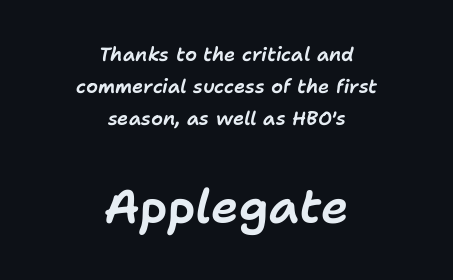
Q: Is the text italic (slanted)? A: Yes, it leans right by about 11 degrees.
Q: Is the text underlined? A: No.
Q: How is the paragraph aligned? A: Centered.
Q: Is the spacing between letters normal or unusually wide? A: Normal.
Q: Is the spacing between lines tight, normal or loose? A: Normal.
Q: Which block of text is set in a larger size, the first (top) or the second (bottom)? A: The second (bottom) one.
Q: Width (condensed, normal, or wide)? A: Normal.
Q: Stroke contrast? A: Low.
Q: x-height? A: Medium.
Q: Monospaced? A: No.
